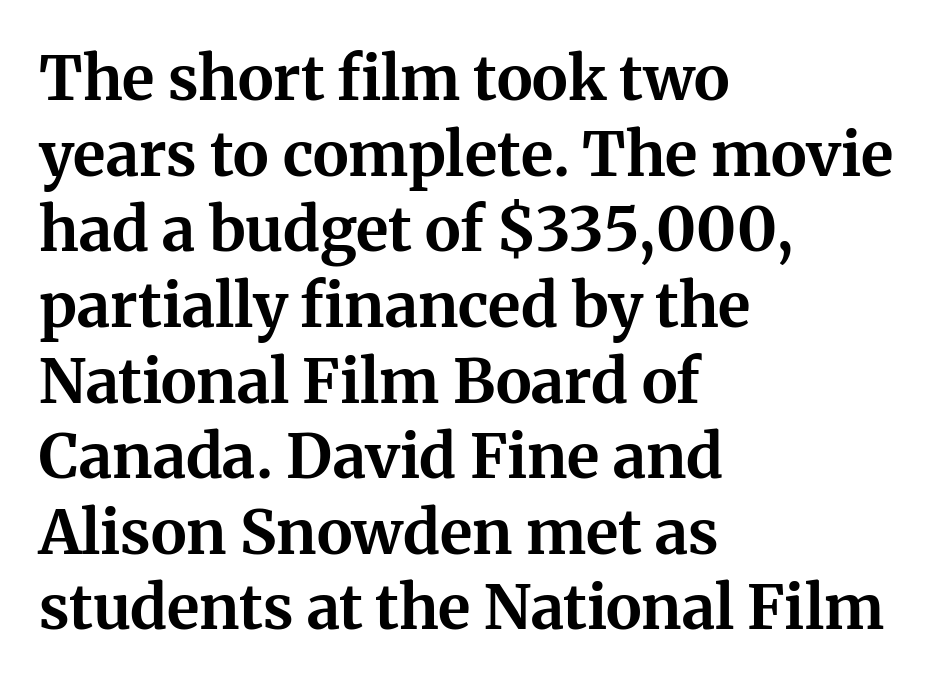
{"serif": "yes", "italic": "no", "bold": "yes", "weight": "bold", "width": "normal", "stroke_contrast": "medium", "x_height": "medium", "monospaced": "no", "underline": "no", "align": "left", "line_spacing_ratio": 1.24, "letter_spacing": "normal", "letter_spacing_em": 0.0, "glyph_px": 61}
